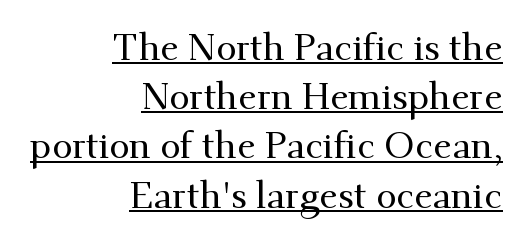
{"serif": "yes", "italic": "no", "width": "normal", "stroke_contrast": "medium", "x_height": "small", "monospaced": "no", "underline": "yes", "align": "right", "line_spacing": "normal", "line_spacing_ratio": 1.33, "letter_spacing": "normal", "letter_spacing_em": 0.0, "glyph_px": 37}
